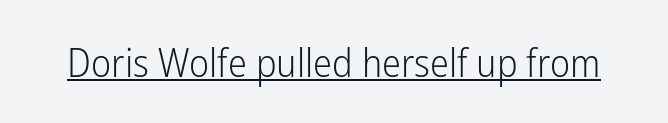
Honestly, the underline is the first thing you notice here. These lines are rendered in a variable-pitch font. Is there any slant? The stems are plumb. Stroke terminals: plain, sans-serif. Counters stay open thanks to moderate or lighter strokes. Nothing unusual about the tracking: characters are spaced as the font intends.
